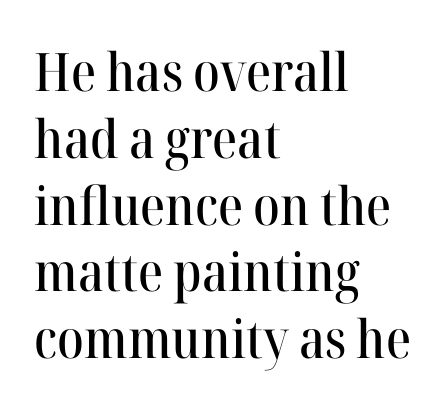
Q: Is the text italic (slanted)? A: No, it is upright.
Q: Is the typeface a serif or a sans-serif typeface? A: Serif.
Q: Is the text underlined? A: No.
Q: How is the paragraph aligned? A: Left-aligned.
Q: Is the spacing between letters normal or unusually wide? A: Normal.
Q: Is the spacing between lines tight, normal or loose? A: Normal.
Q: Width (condensed, normal, or wide)? A: Normal.
Q: Stroke contrast? A: High.
Q: x-height? A: Medium.
Q: Monospaced? A: No.
